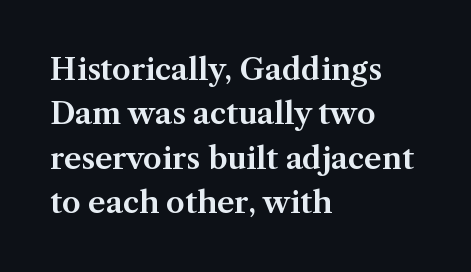
{"serif": "yes", "italic": "no", "width": "normal", "stroke_contrast": "medium", "x_height": "medium", "monospaced": "no", "underline": "no", "align": "left", "line_spacing": "normal", "line_spacing_ratio": 1.48, "letter_spacing": "normal", "letter_spacing_em": 0.0, "glyph_px": 30}
